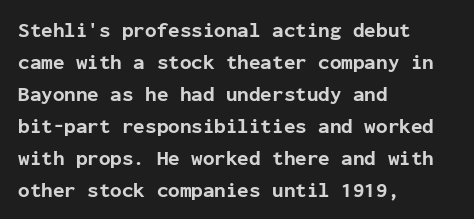
The image shows 21 px bold type, upright; set left-aligned, normal line spacing (1.52x), normal letter spacing, not underlined.
